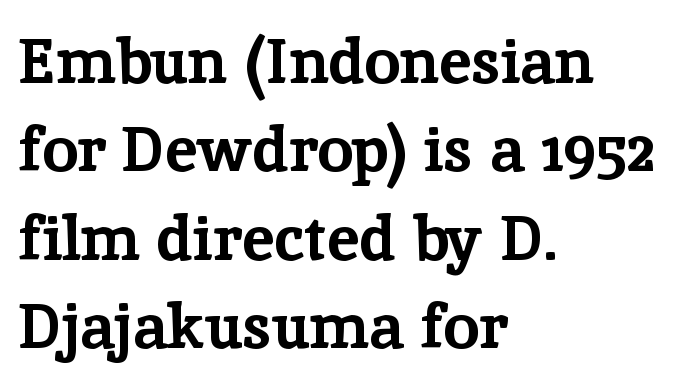
Q: Is the text bold? A: Yes.
Q: Is the text italic (slanted)? A: No, it is upright.
Q: Is the typeface a serif or a sans-serif typeface? A: Serif.
Q: Is the text underlined? A: No.
Q: How is the paragraph aligned? A: Left-aligned.
Q: Is the spacing between letters normal or unusually wide? A: Normal.
Q: Is the spacing between lines tight, normal or loose? A: Normal.
Q: Width (condensed, normal, or wide)? A: Normal.
Q: Stroke contrast? A: Low.
Q: x-height? A: Medium.
Q: Monospaced? A: No.
